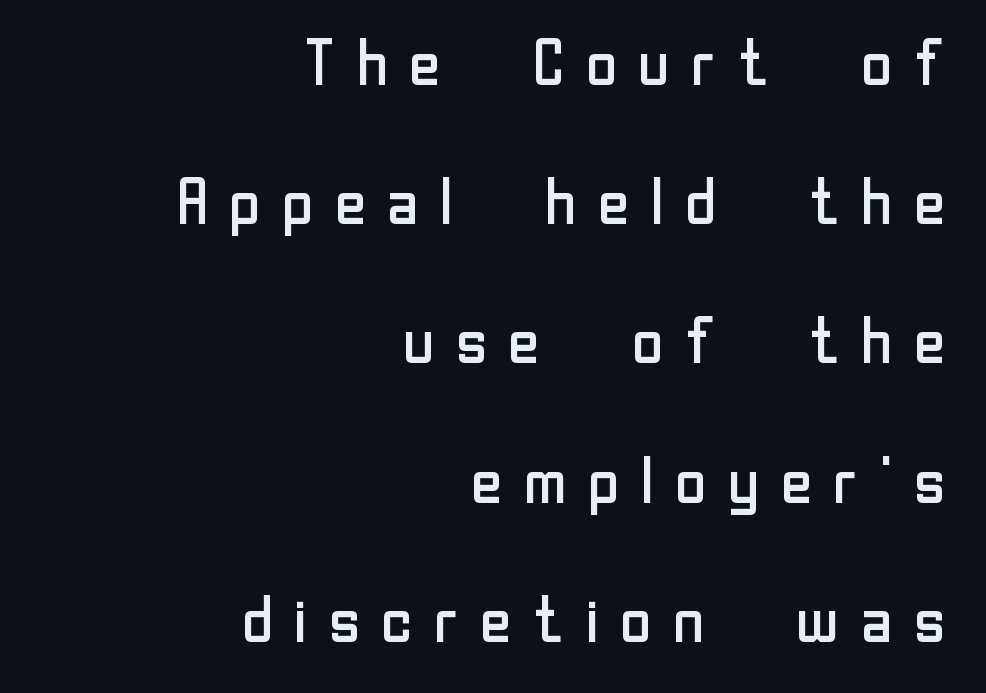
The image shows 63 px regular-weight sans-serif type, upright; set right-aligned, loose line spacing (2.21x), unusually wide letter spacing (+0.25 em), not underlined; low stroke contrast and a medium x-height.
